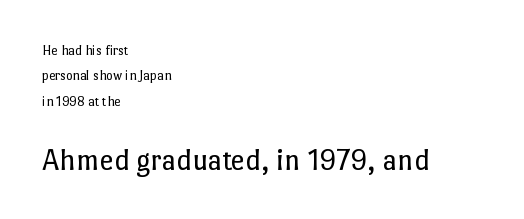
The tracking reads as untouched default to a designer's eye. The lines are quadded left. The block sitting lower on the canvas is the one with enlarged characters. Think standard paragraph weight, or any step lighter than that. Looks like regular typesetting: each glyph gets only the width it needs.
